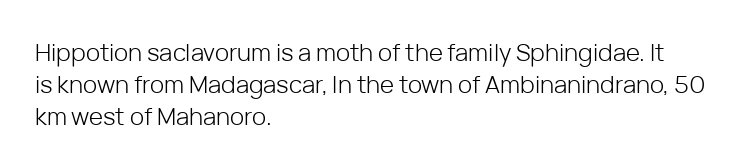
Q: Is the text bold? A: No.
Q: Is the text italic (slanted)? A: No, it is upright.
Q: Is the text underlined? A: No.
Q: How is the paragraph aligned? A: Left-aligned.
Q: Is the spacing between letters normal or unusually wide? A: Normal.
Q: Is the spacing between lines tight, normal or loose? A: Normal.
